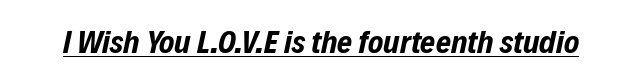
The typesetter has applied underlining to the passage shown. Varying glyph widths throughout — classic text-font behaviour. Characters follow at the spacing the type designer built in. As a designer I'd log this as weight 700, bold.
